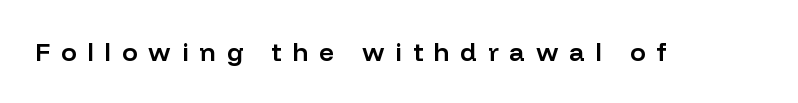
{"italic": "no", "bold": "semi", "underline": "no", "letter_spacing": "wide", "letter_spacing_em": 0.42, "glyph_px": 26}
